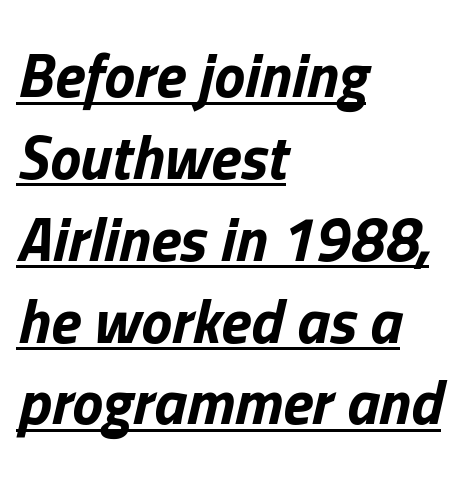
Varying glyph widths throughout — classic text-font behaviour. Thick stems and heavy bowls — unmistakably bold. Inter-character spacing is left at the font's built-in metrics. Notice how descenders clear the ascenders below comfortably — that's standard leading. Glance below the letters and you will spot a drawn line.
